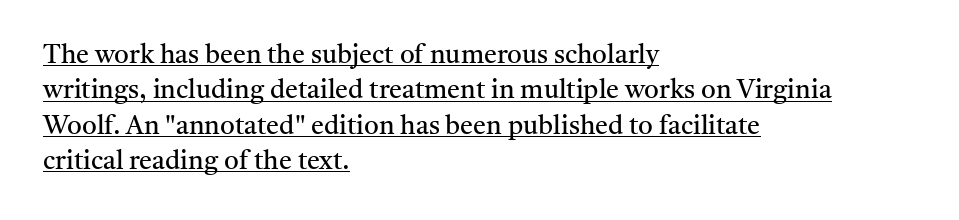
The passage is arranged the way most books set body copy — flush left. The letterforms sit at book weight or below. In terms of leading, this rendering sits right in the middle. A rule runs beneath these lines of type.
